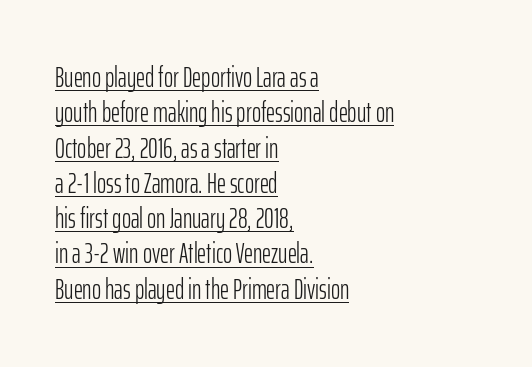
These lines are composed in type without serifs. Does a line run under the words? Yes, clearly. Interline gaps are of average width in this sample. Line beginnings align vertically; line endings do not. Summary of weight: not heavy and not bold.
